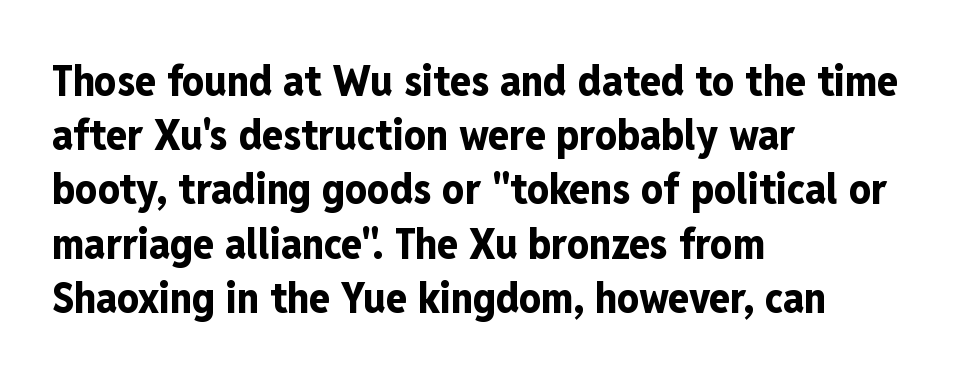
{"serif": "no", "italic": "no", "bold": "yes", "weight": "bold", "width": "condensed", "stroke_contrast": "low", "x_height": "medium", "monospaced": "no", "underline": "no", "align": "left", "line_spacing": "normal", "line_spacing_ratio": 1.26, "letter_spacing": "normal", "letter_spacing_em": 0.0, "glyph_px": 43}
